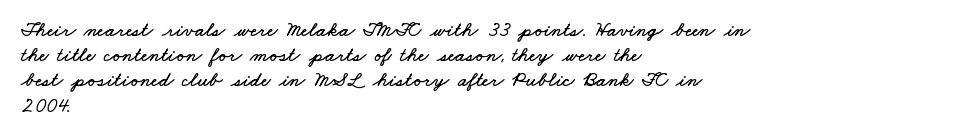
The setting favours the left margin, as ordinary paragraphs usually do. Honestly, the letter spacing is just normal — you wouldn't notice it. The words here are not underlined.
